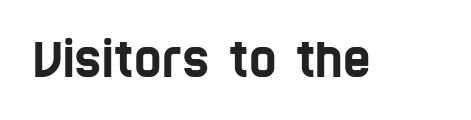
{"serif": "no", "width": "condensed", "stroke_contrast": "low", "x_height": "large", "monospaced": "no", "underline": "no", "letter_spacing": "normal", "letter_spacing_em": 0.0, "glyph_px": 47}
